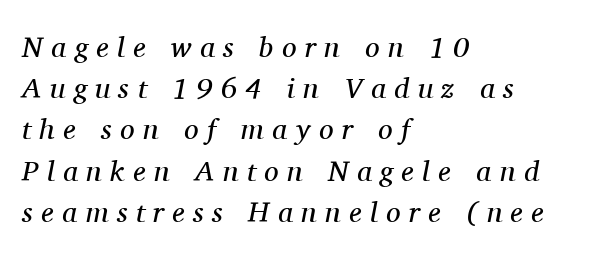
{"serif": "yes", "italic": "yes", "lean": "right", "slant_degrees": 11, "bold": "no", "weight": "regular", "width": "normal", "stroke_contrast": "medium", "x_height": "medium", "monospaced": "no", "underline": "no", "align": "left", "line_spacing": "normal", "line_spacing_ratio": 1.42, "letter_spacing": "wide", "letter_spacing_em": 0.29, "glyph_px": 29}
